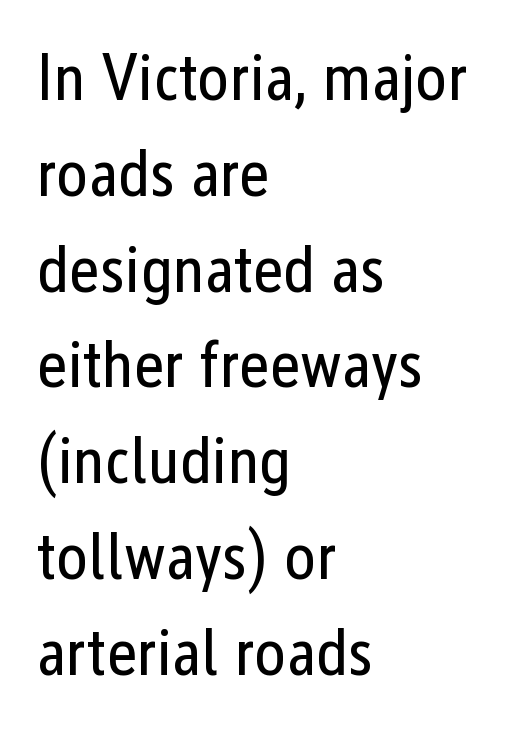
This rendering uses left alignment, leaving the right contour irregular. No chunkiness to these letters — they're not bold. The lettering holds an erect, upright posture throughout. Standard letterfit; no display-style spreading of the glyphs. Letters rest on an invisible, unmarked baseline. The rendering uses natural spacing where letterforms have individual widths.
